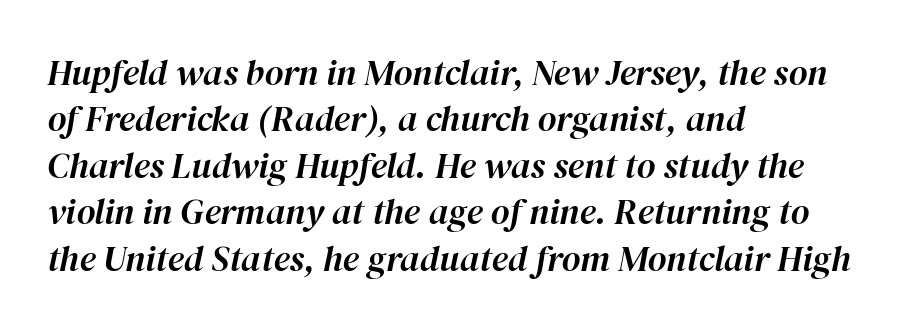
Q: Is the text italic (slanted)? A: Yes, it leans right by about 12 degrees.
Q: Is the text underlined? A: No.
Q: How is the paragraph aligned? A: Left-aligned.
Q: Is the spacing between letters normal or unusually wide? A: Normal.
Q: Is the spacing between lines tight, normal or loose? A: Normal.
Q: Width (condensed, normal, or wide)? A: Normal.
Q: Stroke contrast? A: High.
Q: x-height? A: Medium.
Q: Monospaced? A: No.
